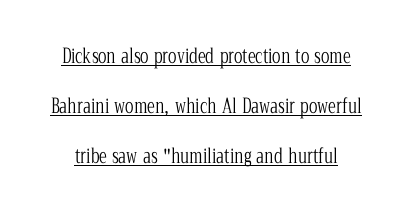
{"italic": "no", "bold": "no", "underline": "yes", "line_spacing": "loose", "line_spacing_ratio": 2.5, "letter_spacing": "normal", "letter_spacing_em": 0.0, "glyph_px": 20}
